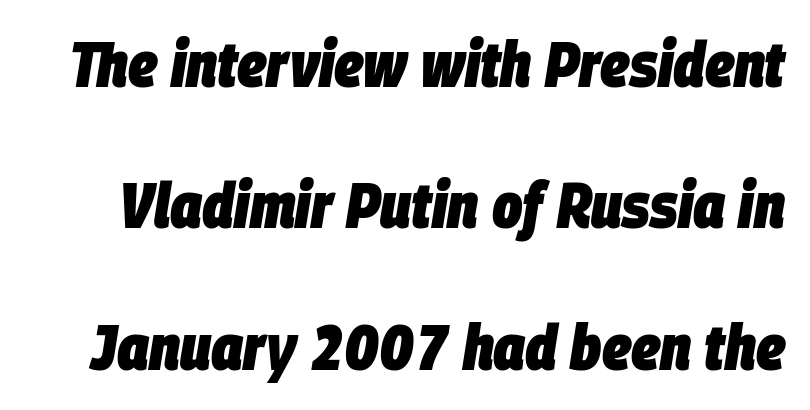
{"italic": "yes", "lean": "right", "slant_degrees": 9, "bold": "yes", "weight": "heavy", "width": "condensed", "stroke_contrast": "low", "x_height": "large", "monospaced": "no", "underline": "no", "line_spacing": "loose", "line_spacing_ratio": 2.21, "letter_spacing": "normal", "letter_spacing_em": 0.0, "glyph_px": 64}
